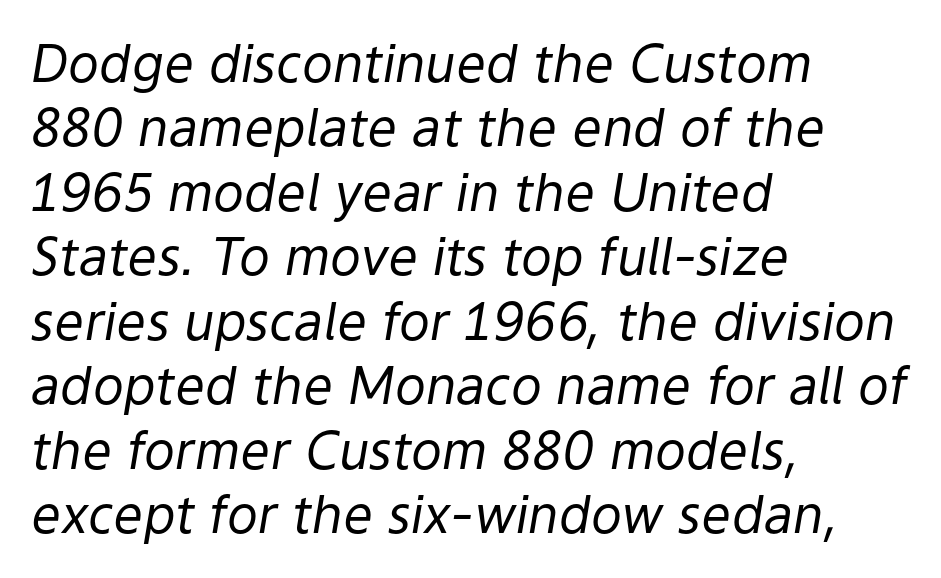
Q: Is the text bold? A: No.
Q: Is the text italic (slanted)? A: Yes, it leans right by about 9 degrees.
Q: Is the text underlined? A: No.
Q: How is the paragraph aligned? A: Left-aligned.
Q: Is the spacing between letters normal or unusually wide? A: Normal.
Q: Width (condensed, normal, or wide)? A: Normal.
Q: Stroke contrast? A: Low.
Q: x-height? A: Medium.
Q: Monospaced? A: No.
